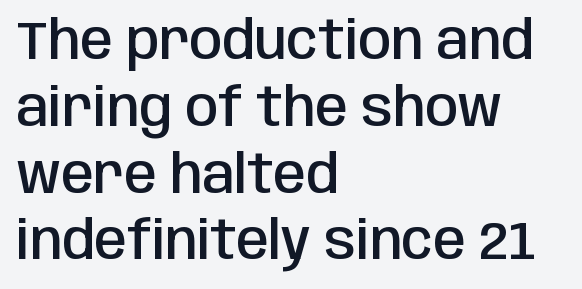
Q: Is the text bold? A: Semi-bold.
Q: Is the text italic (slanted)? A: No, it is upright.
Q: Is the typeface a serif or a sans-serif typeface? A: Sans-serif.
Q: Is the text underlined? A: No.
Q: How is the paragraph aligned? A: Left-aligned.
Q: Is the spacing between letters normal or unusually wide? A: Normal.
Q: Is the spacing between lines tight, normal or loose? A: Normal.
Q: Width (condensed, normal, or wide)? A: Condensed.
Q: Stroke contrast? A: Low.
Q: x-height? A: Large.
Q: Monospaced? A: No.
